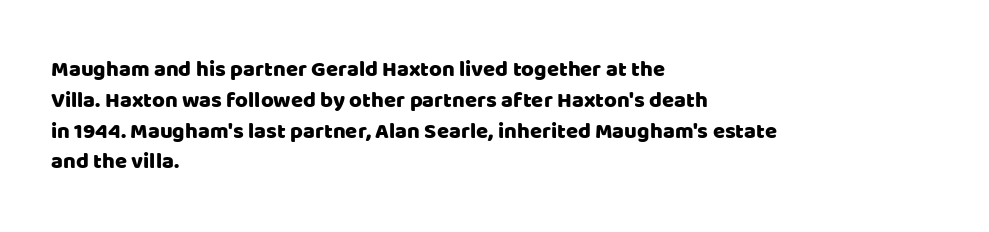
Q: Is the text italic (slanted)? A: No, it is upright.
Q: Is the text underlined? A: No.
Q: How is the paragraph aligned? A: Left-aligned.
Q: Is the spacing between letters normal or unusually wide? A: Normal.
Q: Is the spacing between lines tight, normal or loose? A: Normal.
